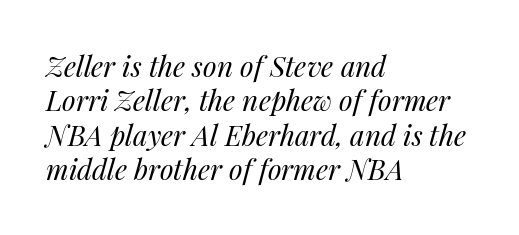
Q: Is the text bold? A: No.
Q: Is the text italic (slanted)? A: Yes, it leans right by about 14 degrees.
Q: Is the text underlined? A: No.
Q: How is the paragraph aligned? A: Left-aligned.
Q: Is the spacing between letters normal or unusually wide? A: Normal.
Q: Width (condensed, normal, or wide)? A: Normal.
Q: Stroke contrast? A: Medium.
Q: x-height? A: Medium.
Q: Monospaced? A: No.
